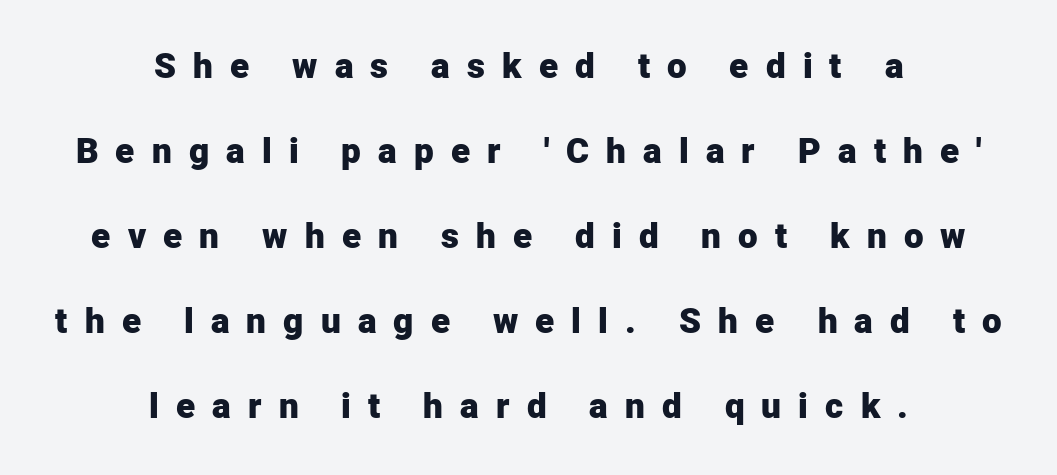
The image shows 35 px heavy sans-serif type, upright; set centered, loose line spacing (2.43x), unusually wide letter spacing (+0.49 em), not underlined; low stroke contrast and a medium x-height.
